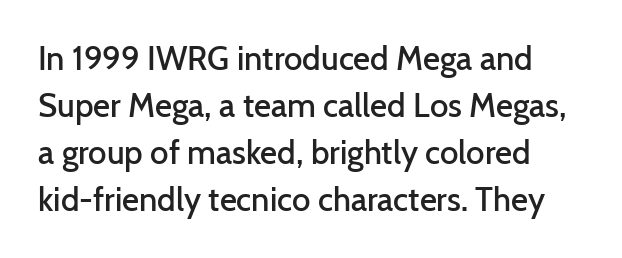
Letter spacing: default. In terms of leading, this rendering sits right in the middle. Type without underlining. These lines are composed in type without serifs. This sample has the flowing, uneven cadence of proportional lettering. The lettering holds an erect, upright posture throughout.
